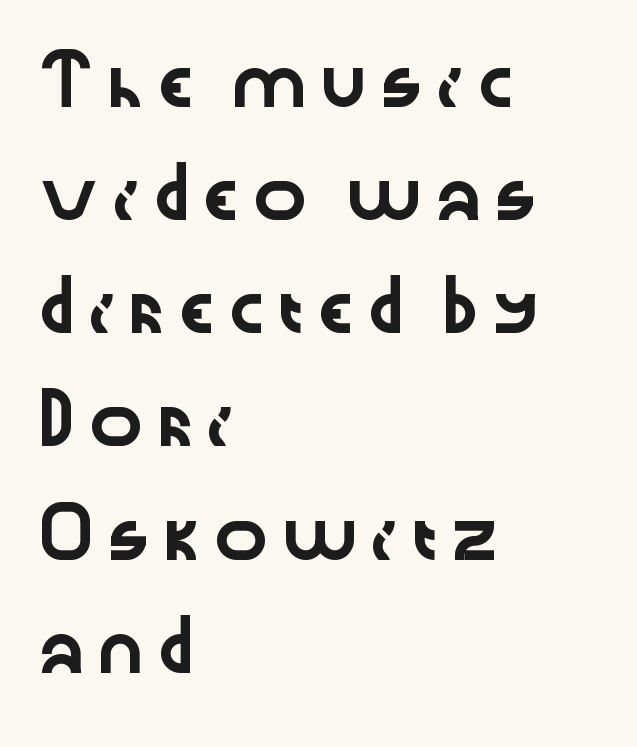
The image shows 46 px wide sans-serif type, upright; set left-aligned, loose line spacing (2.46x), not underlined; low stroke contrast and a medium x-height.
